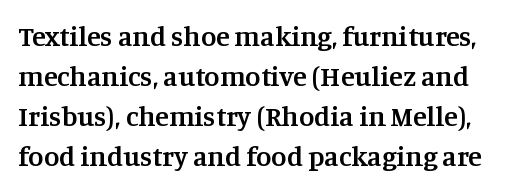
{"serif": "yes", "italic": "no", "bold": "semi", "weight": "semibold", "width": "normal", "stroke_contrast": "medium", "x_height": "large", "monospaced": "no", "underline": "no", "line_spacing": "normal", "line_spacing_ratio": 1.43, "letter_spacing": "normal", "letter_spacing_em": 0.0, "glyph_px": 28}
